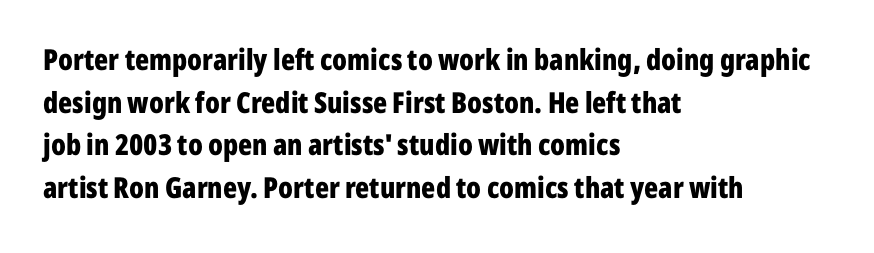
The image shows 29 px bold, condensed sans-serif type, upright; set left-aligned, normal line spacing (1.47x), normal letter spacing, not underlined; low stroke contrast and a medium x-height.
